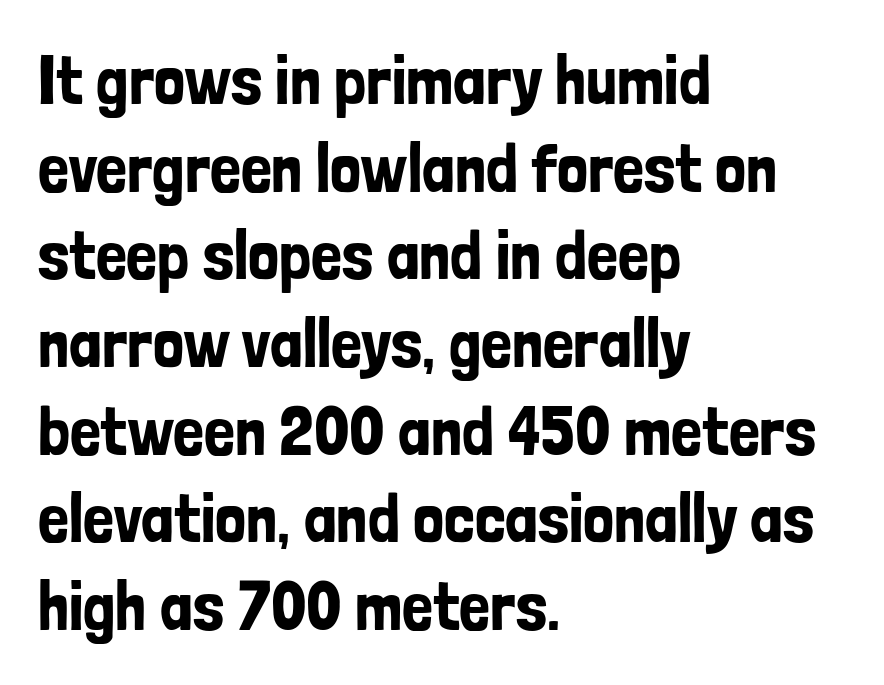
The image shows 69 px condensed sans-serif type, upright; set left-aligned, normal line spacing (1.27x), normal letter spacing, not underlined; low stroke contrast and a medium x-height.
